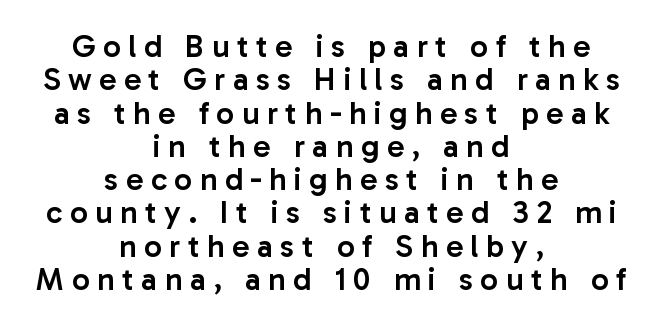
The image shows 32 px semibold sans-serif type, upright; set centered, tight line spacing (1.04x), unusually wide letter spacing (+0.23 em), not underlined; low stroke contrast and a medium x-height.
